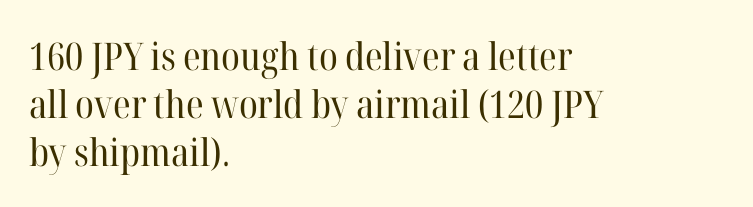
Q: Is the text bold? A: No.
Q: Is the text italic (slanted)? A: No, it is upright.
Q: Is the typeface a serif or a sans-serif typeface? A: Serif.
Q: Is the text underlined? A: No.
Q: How is the paragraph aligned? A: Left-aligned.
Q: Is the spacing between letters normal or unusually wide? A: Normal.
Q: Is the spacing between lines tight, normal or loose? A: Normal.
Q: Width (condensed, normal, or wide)? A: Normal.
Q: Stroke contrast? A: High.
Q: x-height? A: Medium.
Q: Monospaced? A: No.
